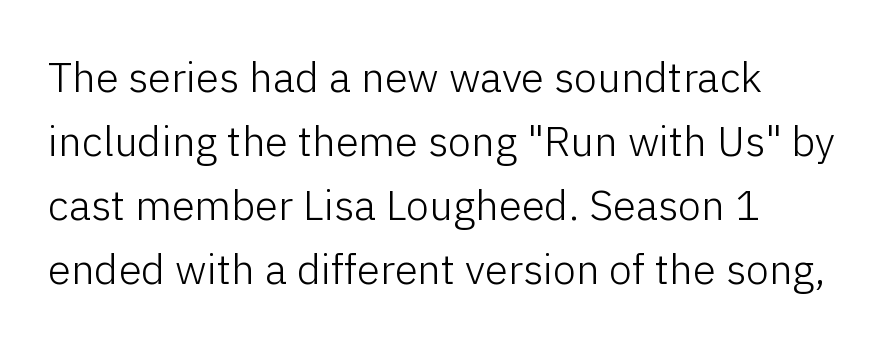
The image shows 42 px light sans-serif type, upright; set left-aligned, normal line spacing (1.52x), normal letter spacing, not underlined; low stroke contrast and a medium x-height.
